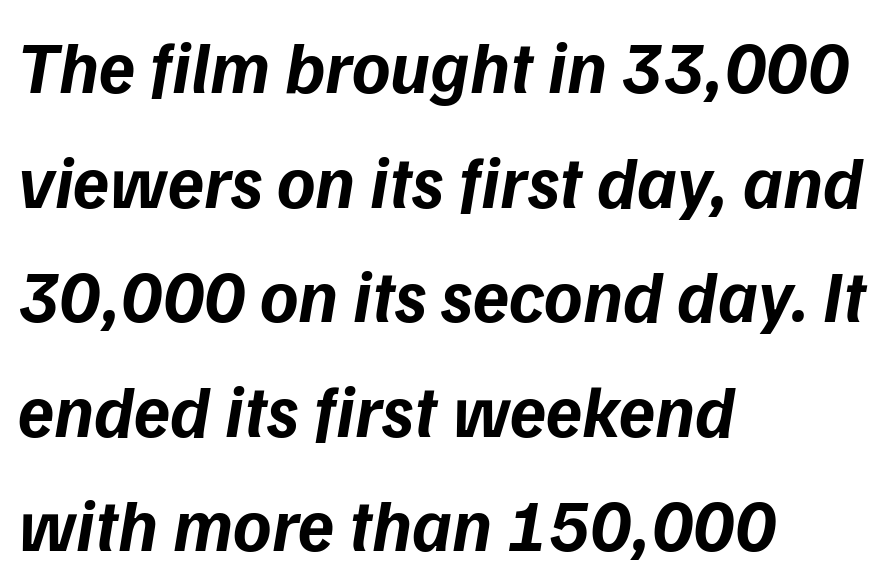
Q: Is the text bold? A: Yes.
Q: Is the typeface a serif or a sans-serif typeface? A: Sans-serif.
Q: Is the text underlined? A: No.
Q: How is the paragraph aligned? A: Left-aligned.
Q: Is the spacing between letters normal or unusually wide? A: Normal.
Q: Is the spacing between lines tight, normal or loose? A: Normal.
Q: Width (condensed, normal, or wide)? A: Normal.
Q: Stroke contrast? A: Low.
Q: x-height? A: Medium.
Q: Monospaced? A: No.
